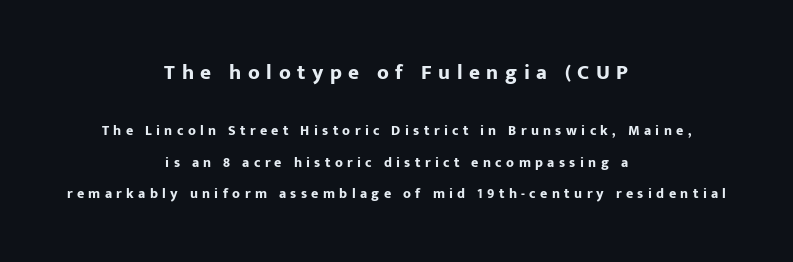
Q: Is the text bold? A: Yes.
Q: Is the text italic (slanted)? A: No, it is upright.
Q: Is the text underlined? A: No.
Q: How is the paragraph aligned? A: Centered.
Q: Is the spacing between letters normal or unusually wide? A: Unusually wide.
Q: Is the spacing between lines tight, normal or loose? A: Loose.
Q: Which block of text is set in a larger size, the first (top) or the second (bottom)? A: The first (top) one.
